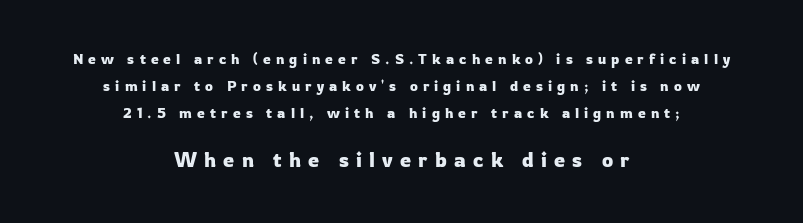
Q: Is the text italic (slanted)? A: No, it is upright.
Q: Is the text underlined? A: No.
Q: How is the paragraph aligned? A: Centered.
Q: Is the spacing between letters normal or unusually wide? A: Unusually wide.
Q: Is the spacing between lines tight, normal or loose? A: Loose.
Q: Which block of text is set in a larger size, the first (top) or the second (bottom)? A: The second (bottom) one.
